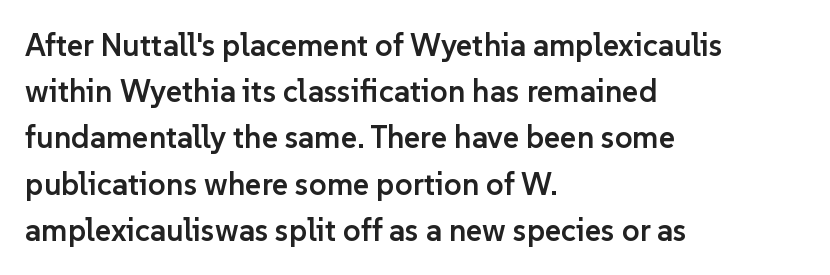
The image shows 31 px semibold sans-serif type, upright; set left-aligned, normal line spacing (1.49x), normal letter spacing, not underlined; low stroke contrast and a medium x-height.
